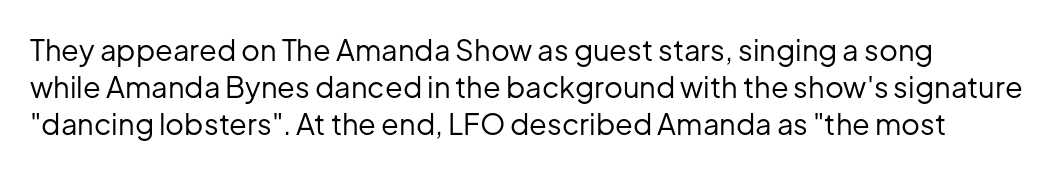
The image shows 29 px regular-weight sans-serif type, upright; set normal line spacing (1.27x), normal letter spacing, not underlined; low stroke contrast and a medium x-height.
